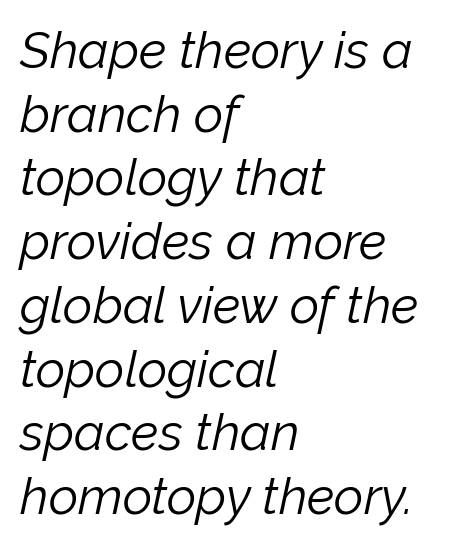
Q: Is the text bold? A: No.
Q: Is the text italic (slanted)? A: Yes, it leans right by about 12 degrees.
Q: Is the text underlined? A: No.
Q: How is the paragraph aligned? A: Left-aligned.
Q: Is the spacing between letters normal or unusually wide? A: Normal.
Q: Is the spacing between lines tight, normal or loose? A: Normal.
Q: Width (condensed, normal, or wide)? A: Normal.
Q: Stroke contrast? A: Low.
Q: x-height? A: Medium.
Q: Monospaced? A: No.
